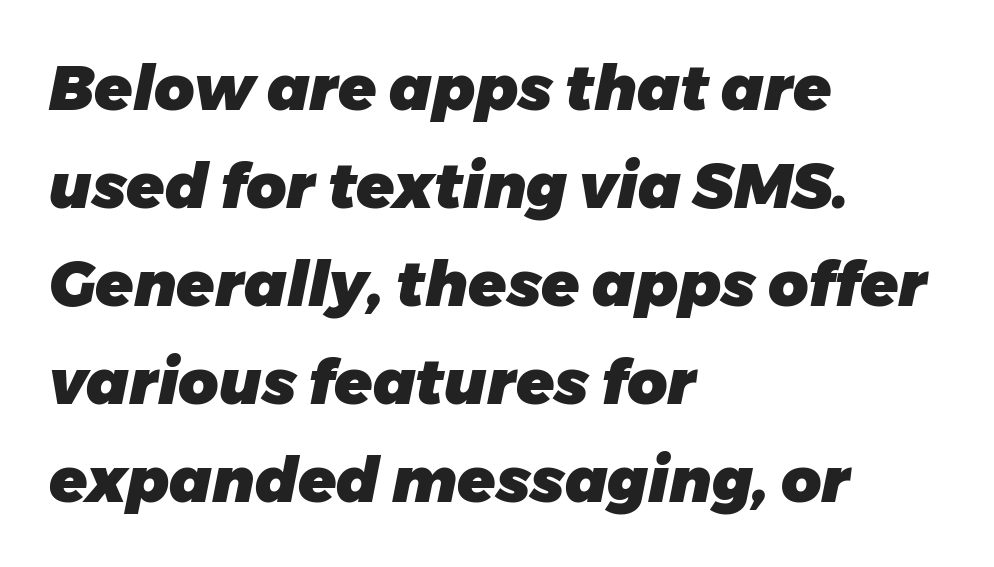
Q: Is the text bold? A: Yes.
Q: Is the text italic (slanted)? A: Yes, it leans right by about 11 degrees.
Q: Is the text underlined? A: No.
Q: How is the paragraph aligned? A: Left-aligned.
Q: Is the spacing between letters normal or unusually wide? A: Normal.
Q: Is the spacing between lines tight, normal or loose? A: Normal.
Q: Width (condensed, normal, or wide)? A: Normal.
Q: Stroke contrast? A: Low.
Q: x-height? A: Medium.
Q: Monospaced? A: No.
